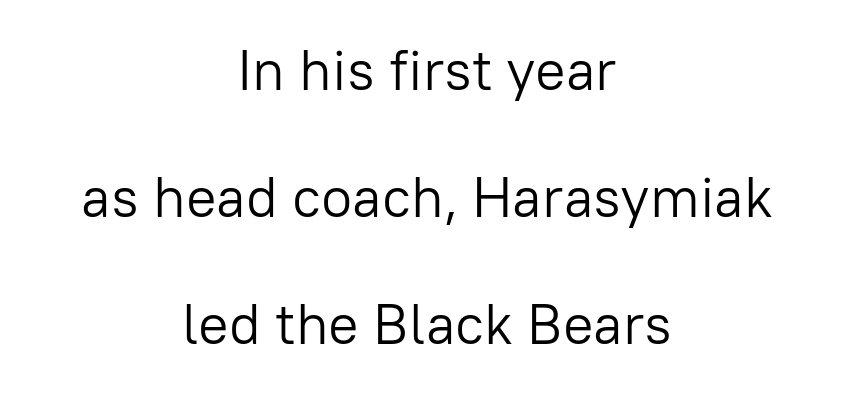
The image shows 57 px light sans-serif type, upright; set centered, loose line spacing (2.23x), normal letter spacing, not underlined; low stroke contrast and a medium x-height.
